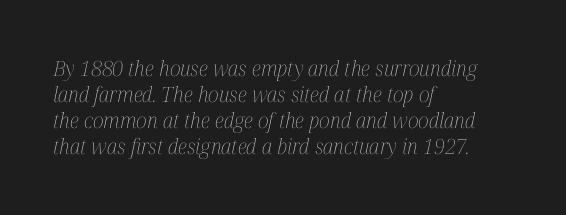
Q: Is the text bold? A: No.
Q: Is the text italic (slanted)? A: Yes, it leans right by about 12 degrees.
Q: Is the text underlined? A: No.
Q: How is the paragraph aligned? A: Left-aligned.
Q: Is the spacing between letters normal or unusually wide? A: Normal.
